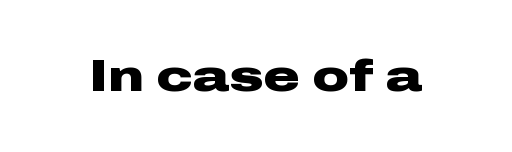
The image shows 45 px heavy, wide sans-serif type, upright; set normal letter spacing, not underlined; low stroke contrast and a medium x-height.
